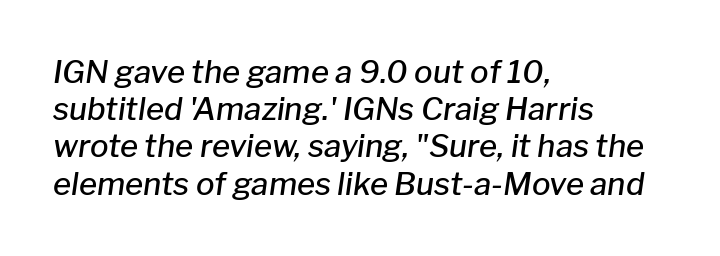
The image shows 31 px semibold type, italic (leaning right); set left-aligned, line spacing 1.2x, normal letter spacing, not underlined; low stroke contrast and a medium x-height.
